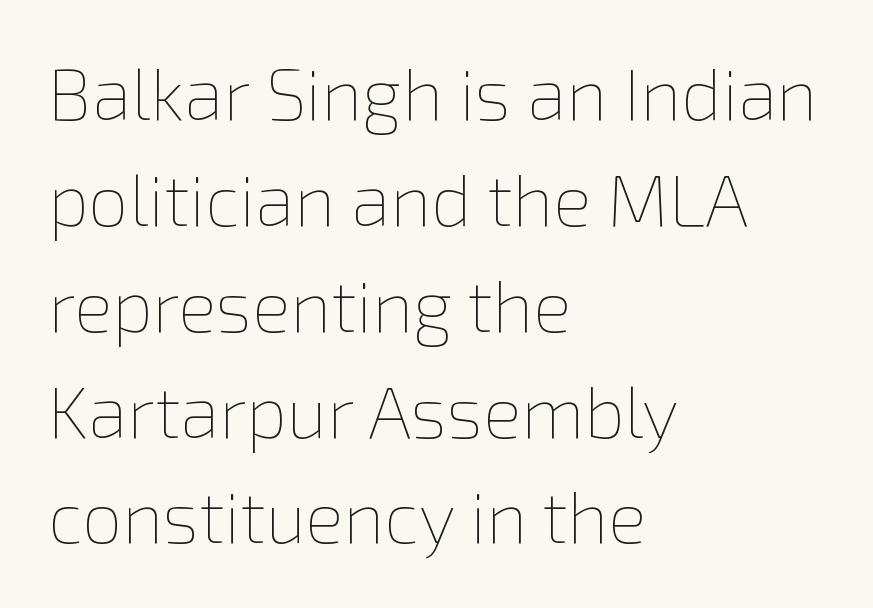
Varying glyph widths throughout — classic text-font behaviour. The cut favours lightness, reaching ordinary text weight at its darkest. What stands out about the letter spacing? Nothing — it is the standard amount. The letters stand straight up with perfectly vertical stems. Descenders are the only things crossing below the line. The line-height multiplier appears to be the usual default.
